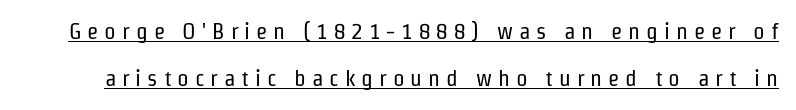
Caption: expanded tracking, letters set apart. A light-to-regular cut is what we see here. What's the leading like? Stretched, with rows far apart. Notice how the stems are strictly vertical — no italics here.
